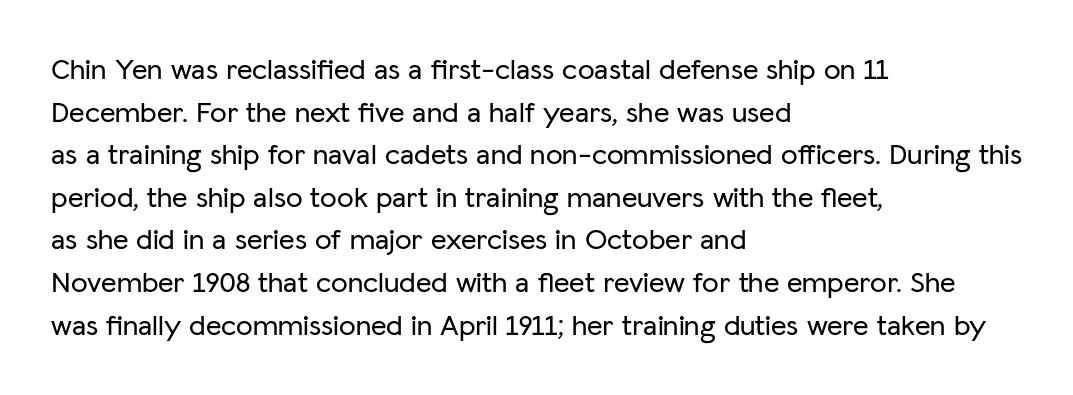
The image shows 30 px sans-serif type, upright; set left-aligned, normal line spacing (1.42x), normal letter spacing, not underlined; low stroke contrast and a medium x-height.
